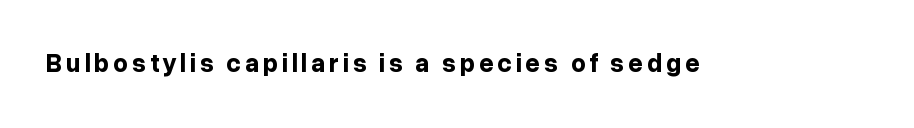
Heavy, bold letterforms. Tall strokes in this sample are plumb rather than angled. The strip under each line holds only bare page.
